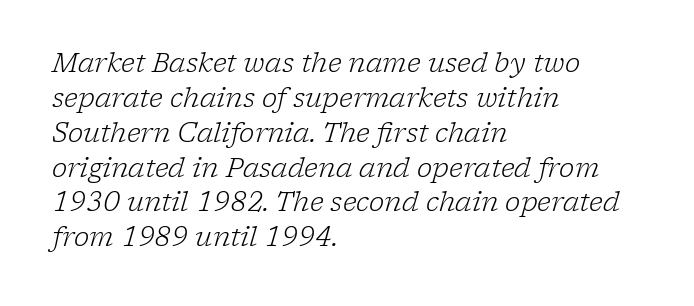
{"italic": "yes", "lean": "right", "slant_degrees": 17, "bold": "no", "underline": "no", "align": "left", "line_spacing": "normal", "line_spacing_ratio": 1.34, "letter_spacing": "normal", "letter_spacing_em": 0.0, "glyph_px": 26}
